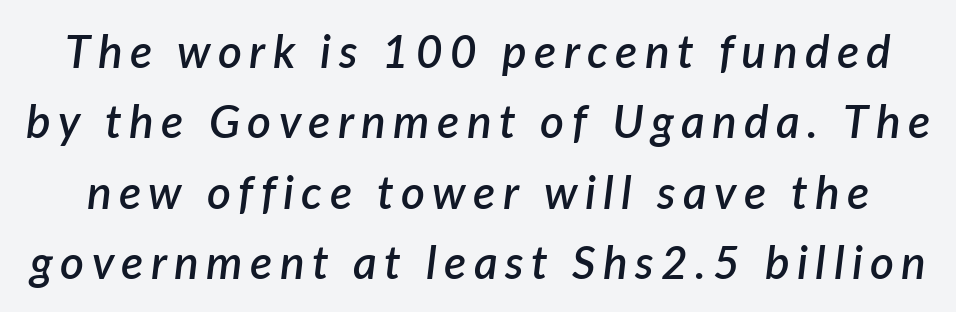
Q: Is the text bold? A: Semi-bold.
Q: Is the text italic (slanted)? A: Yes, it leans right by about 7 degrees.
Q: Is the text underlined? A: No.
Q: Is the spacing between lines tight, normal or loose? A: Normal.
Q: Width (condensed, normal, or wide)? A: Normal.
Q: Stroke contrast? A: Low.
Q: x-height? A: Medium.
Q: Monospaced? A: No.
